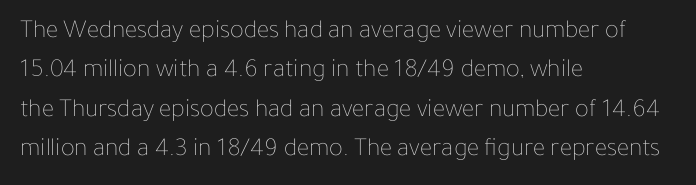
A typesetter would mark this as roman, not italic. Does the leading feel generous? No, just average. The typesetter chose a ragged-right arrangement here. The gaps between neighbouring characters are ordinary and unremarkable. Is this a heavy cut? Hardly; it is regular or lighter. The space directly below the letters is spotless.
